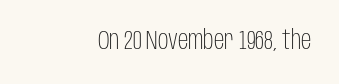
Q: Is the text bold? A: No.
Q: Is the text italic (slanted)? A: No, it is upright.
Q: Is the text underlined? A: No.
Q: Is the spacing between letters normal or unusually wide? A: Normal.
